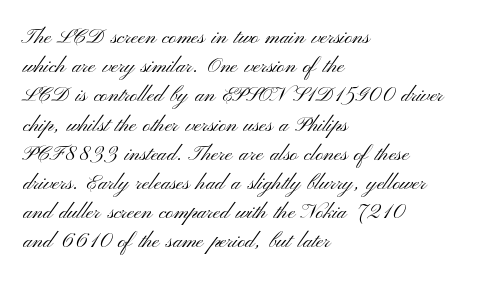
{"bold": "no", "underline": "no", "align": "left", "line_spacing": "normal", "line_spacing_ratio": 1.39, "letter_spacing": "normal", "letter_spacing_em": 0.0, "glyph_px": 21}
